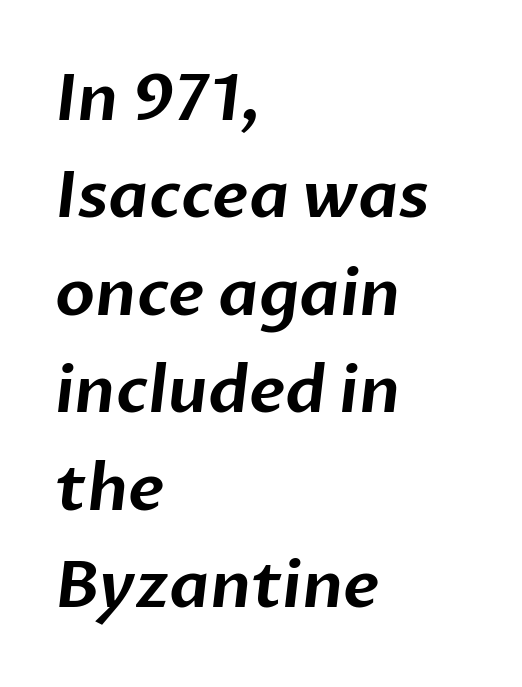
The image shows 65 px sans-serif type; set left-aligned, normal line spacing (1.5x), normal letter spacing, not underlined; low stroke contrast and a medium x-height.
